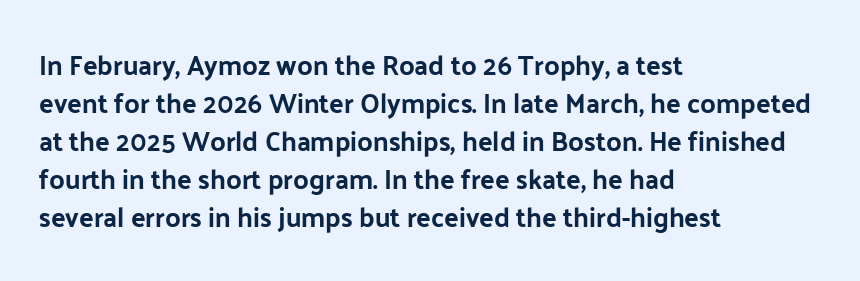
{"italic": "no", "underline": "no", "align": "left", "line_spacing": "normal", "line_spacing_ratio": 1.41, "letter_spacing": "normal", "letter_spacing_em": 0.0, "glyph_px": 27}
